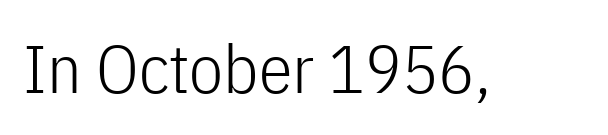
{"serif": "no", "italic": "no", "bold": "no", "weight": "light", "width": "condensed", "stroke_contrast": "low", "x_height": "medium", "monospaced": "no", "underline": "no", "letter_spacing": "normal", "letter_spacing_em": 0.0, "glyph_px": 68}
